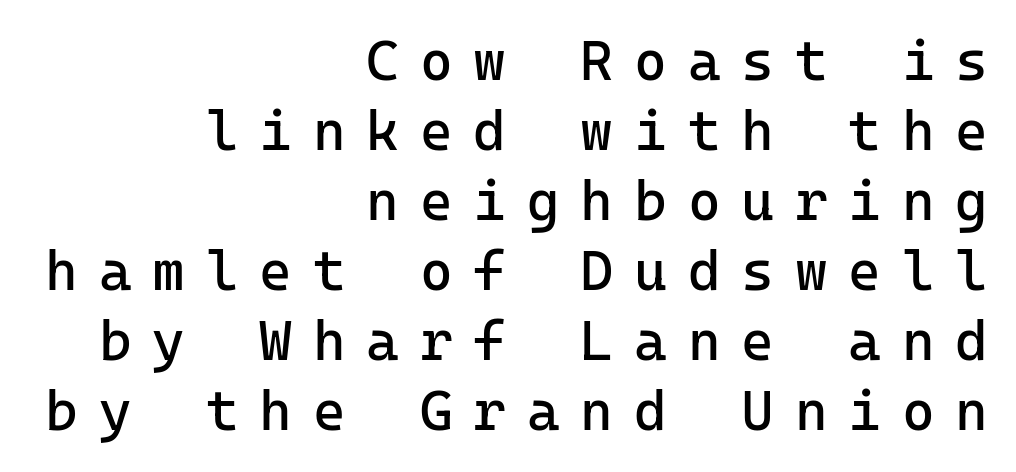
The horizontal fit of the characters is loose and conspicuously gappy. All the whitespace from short lines collects on the left. The characters are drawn with everyday or finer stroke widths. You can tell it's not italic because the verticals are truly vertical.
